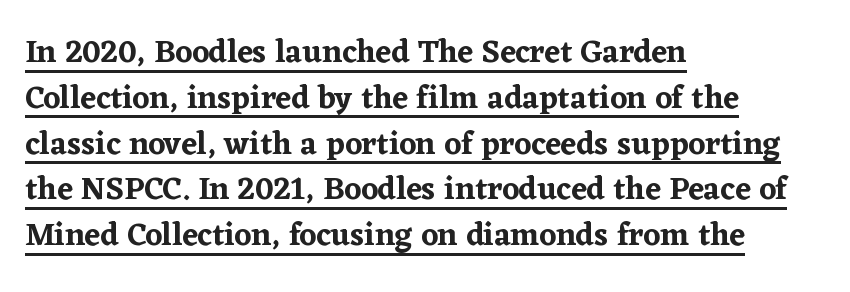
Alignment: flush left. The type sits square on the baseline with zero lean. Examine the stroke ends and you'll spot serifs. Tracking here is standard; glyphs follow each other at the usual distance.
